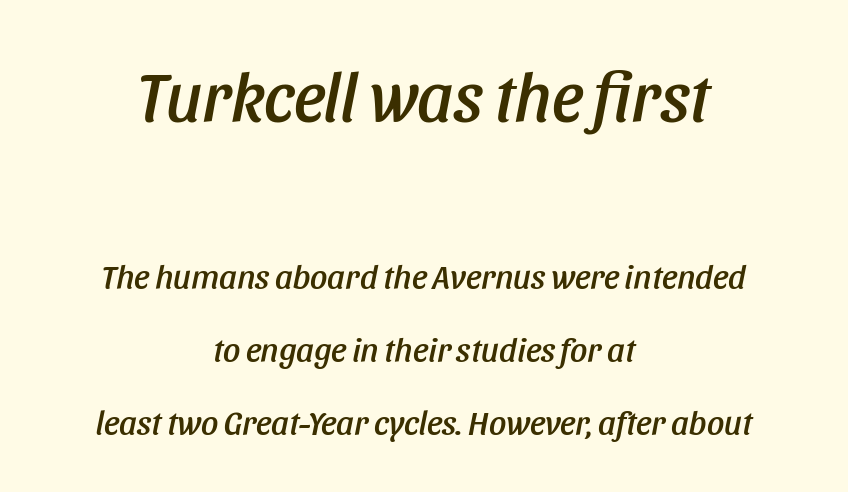
Q: Is the text italic (slanted)? A: Yes, it leans right by about 11 degrees.
Q: Is the text underlined? A: No.
Q: How is the paragraph aligned? A: Centered.
Q: Is the spacing between letters normal or unusually wide? A: Normal.
Q: Is the spacing between lines tight, normal or loose? A: Loose.
Q: Which block of text is set in a larger size, the first (top) or the second (bottom)? A: The first (top) one.
Q: Width (condensed, normal, or wide)? A: Condensed.
Q: Stroke contrast? A: Low.
Q: x-height? A: Large.
Q: Monospaced? A: No.
